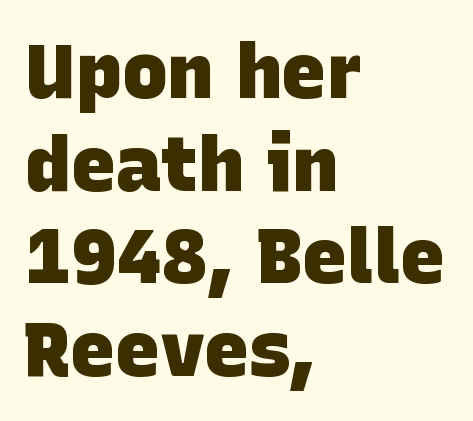
The image shows 76 px heavy sans-serif type; set left-aligned, line spacing 1.22x, normal letter spacing, not underlined; low stroke contrast and a large x-height.
